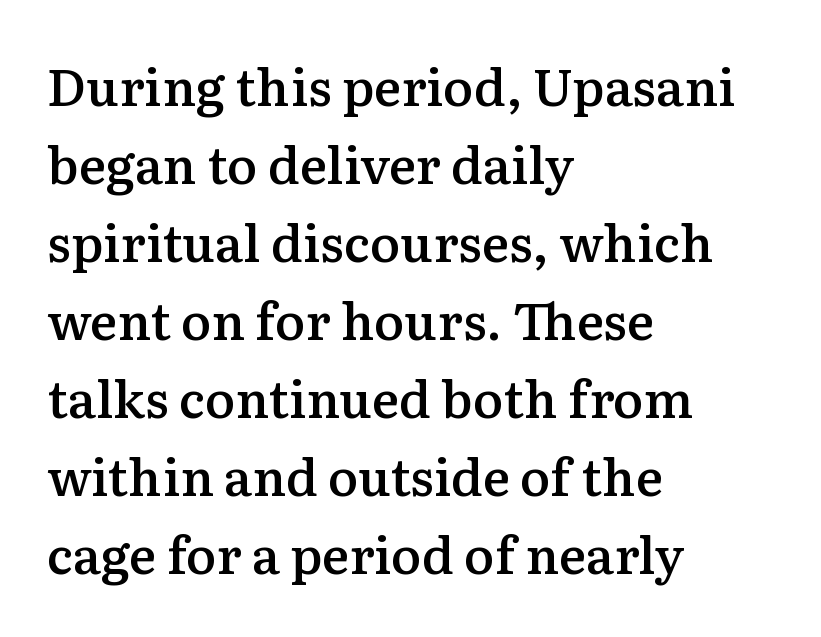
The image shows 51 px semibold serif type, upright; set left-aligned, normal line spacing (1.53x), normal letter spacing, not underlined; medium stroke contrast and a medium x-height.
